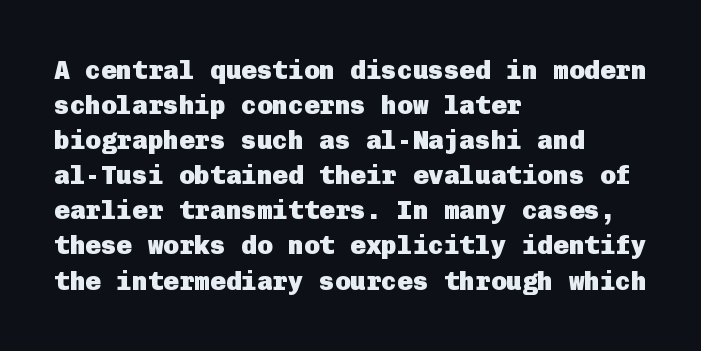
The image shows 26 px bold type, upright; set left-aligned, normal line spacing (1.35x), normal letter spacing, not underlined.
